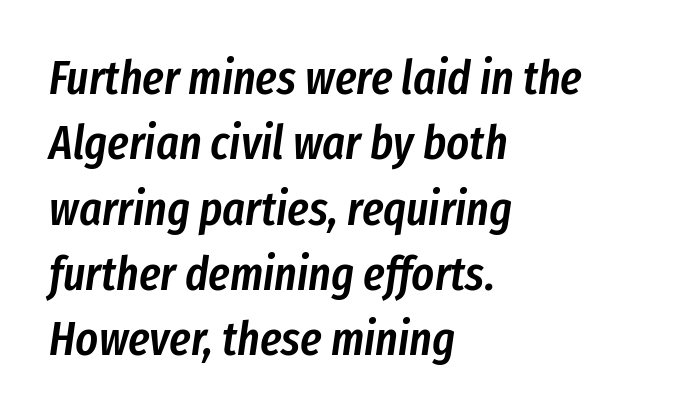
These lines stack with their left ends in a neat column. A typesetter would call this leading conventional body-copy spacing. Here the designer chose a conventional face with non-uniform glyph widths. The axis of the letterforms is tilted away from vertical. Plain, unruled lines of type.
